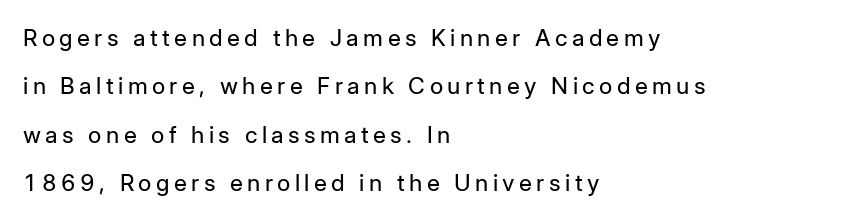
The image shows 23 px text type, upright; set left-aligned, loose line spacing (2.1x), not underlined.
